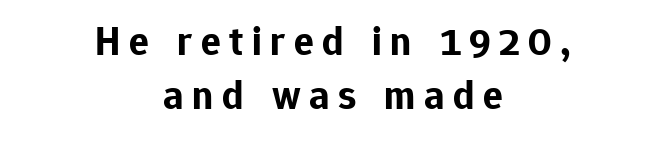
Q: Is the text bold? A: Yes.
Q: Is the text italic (slanted)? A: No, it is upright.
Q: Is the typeface a serif or a sans-serif typeface? A: Sans-serif.
Q: Is the text underlined? A: No.
Q: How is the paragraph aligned? A: Centered.
Q: Is the spacing between letters normal or unusually wide? A: Unusually wide.
Q: Is the spacing between lines tight, normal or loose? A: Normal.
Q: Width (condensed, normal, or wide)? A: Normal.
Q: Stroke contrast? A: Low.
Q: x-height? A: Medium.
Q: Monospaced? A: No.
